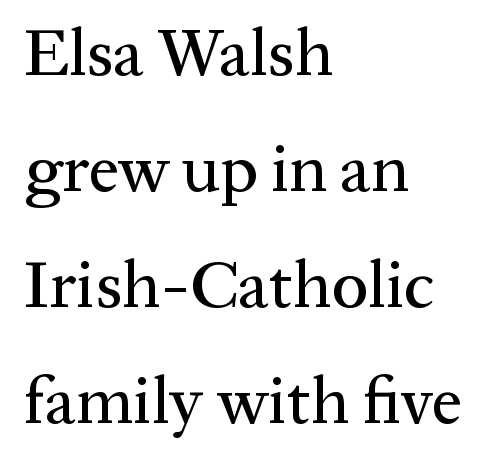
Proportional: the letters do not fall into vertical columns. Little horizontal feet cap the strokes, marking this as serif type. Does the lettering tilt? It doesn't — this is upright. Decoration check: the copy has no underline.
